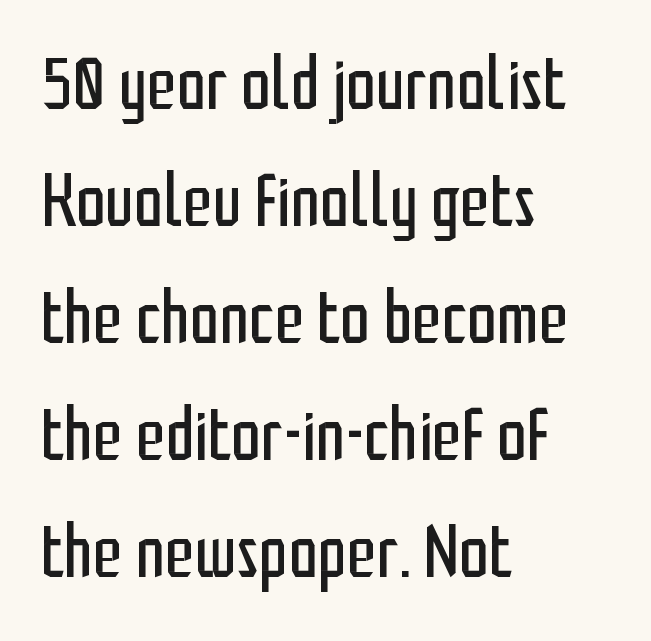
The image shows 75 px regular-weight, condensed sans-serif type, upright; set left-aligned, normal line spacing (1.56x), normal letter spacing, not underlined; low stroke contrast and a medium x-height.
